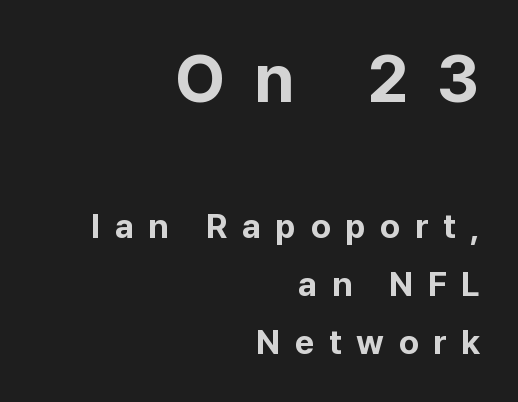
A sans-serif font was chosen for this passage. The space directly below the letters is spotless. The initial chunk of copy outweighs the following chunk in type size. A typesetter would call this leading conventional body-copy spacing.
